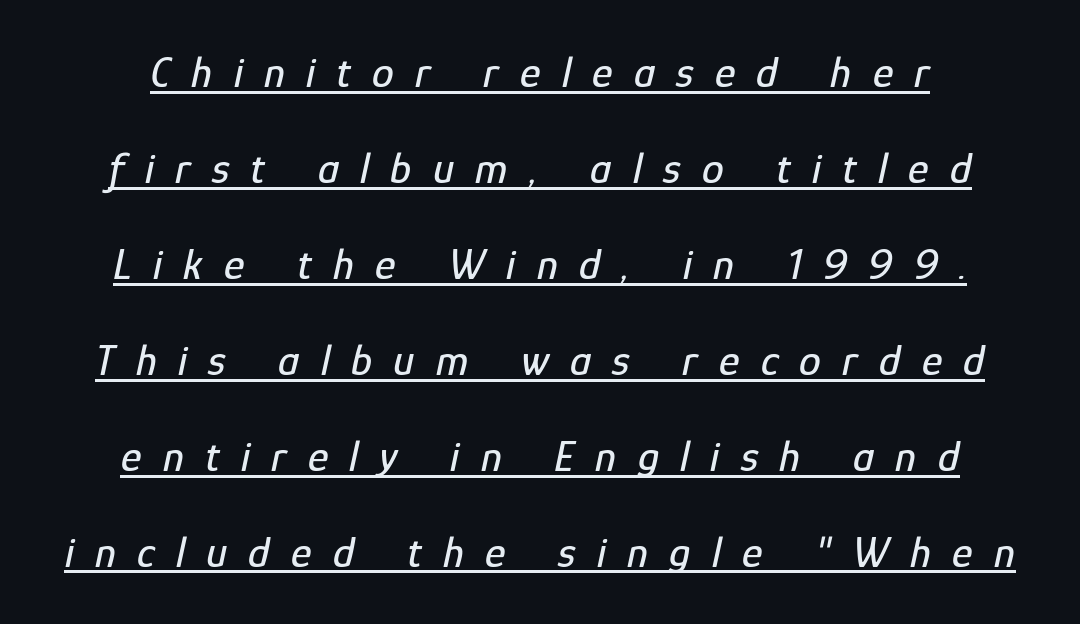
Q: Is the text italic (slanted)? A: Yes, it leans right by about 12 degrees.
Q: Is the text underlined? A: Yes.
Q: Is the spacing between letters normal or unusually wide? A: Unusually wide.
Q: Is the spacing between lines tight, normal or loose? A: Loose.
Q: Width (condensed, normal, or wide)? A: Condensed.
Q: Stroke contrast? A: Low.
Q: x-height? A: Medium.
Q: Monospaced? A: No.
